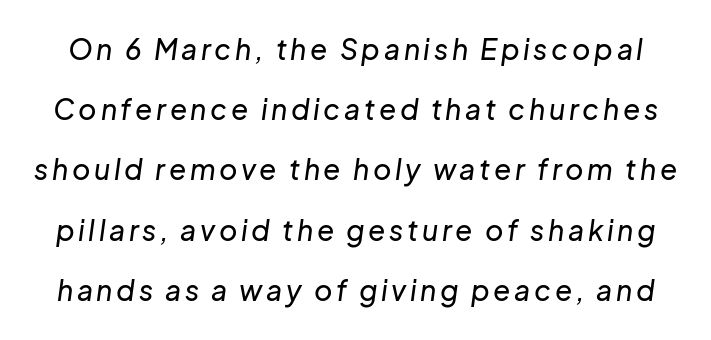
{"italic": "yes", "lean": "right", "slant_degrees": 8, "width": "normal", "stroke_contrast": "low", "x_height": "medium", "monospaced": "no", "underline": "no", "line_spacing": "loose", "line_spacing_ratio": 2.15, "glyph_px": 28}
